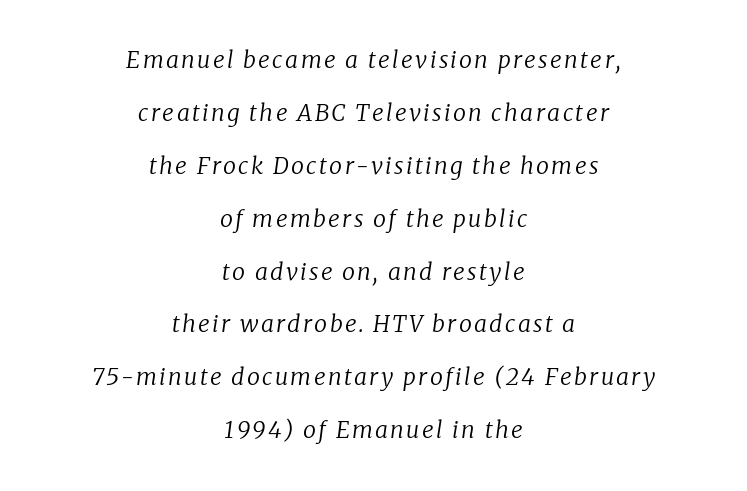
Q: Is the text bold? A: No.
Q: Is the text italic (slanted)? A: Yes, it leans right by about 8 degrees.
Q: Is the text underlined? A: No.
Q: How is the paragraph aligned? A: Centered.
Q: Is the spacing between lines tight, normal or loose? A: Loose.
